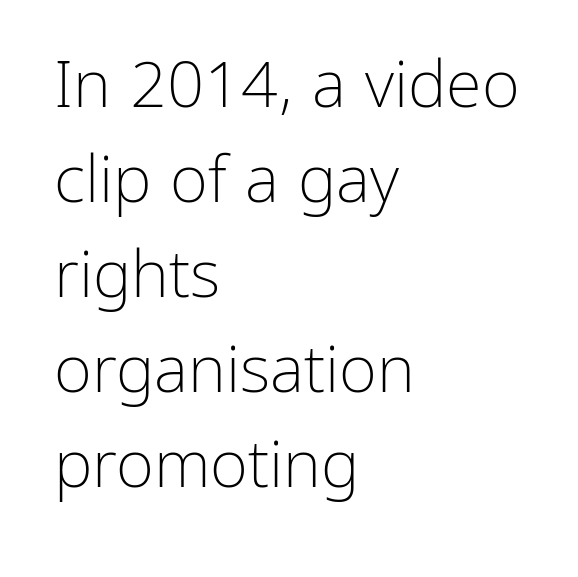
The image shows 65 px light sans-serif type, upright; set left-aligned, normal line spacing (1.46x), normal letter spacing, not underlined; low stroke contrast and a medium x-height.
